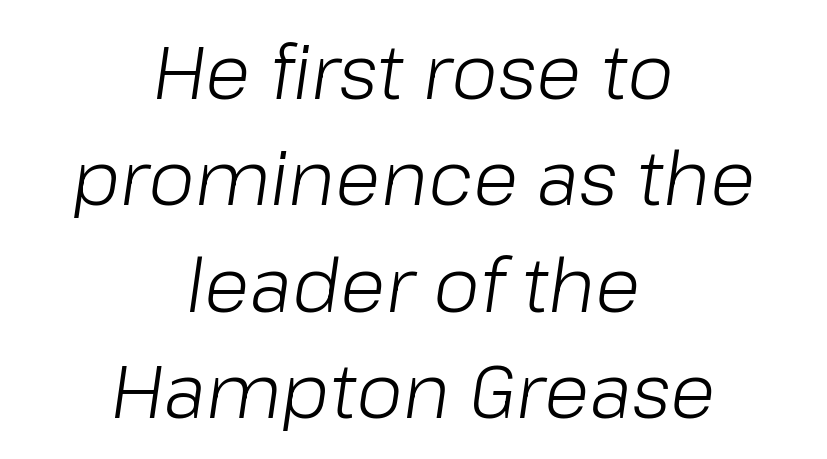
Q: Is the text bold? A: No.
Q: Is the text italic (slanted)? A: Yes, it leans right by about 8 degrees.
Q: Is the text underlined? A: No.
Q: How is the paragraph aligned? A: Centered.
Q: Is the spacing between letters normal or unusually wide? A: Normal.
Q: Is the spacing between lines tight, normal or loose? A: Normal.
Q: Width (condensed, normal, or wide)? A: Normal.
Q: Stroke contrast? A: Low.
Q: x-height? A: Medium.
Q: Monospaced? A: No.
